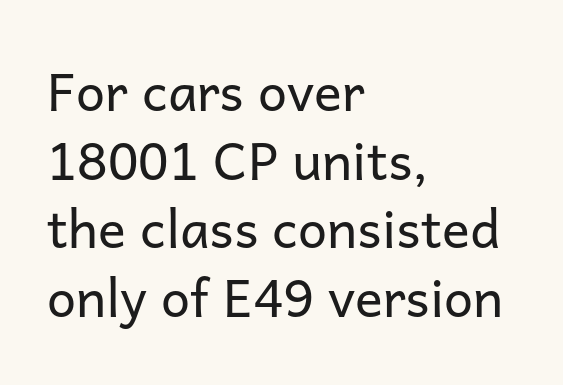
{"serif": "no", "italic": "no", "bold": "no", "weight": "regular", "width": "normal", "stroke_contrast": "low", "x_height": "medium", "monospaced": "no", "underline": "no", "align": "left", "line_spacing": "normal", "line_spacing_ratio": 1.32, "letter_spacing": "normal", "letter_spacing_em": 0.0, "glyph_px": 52}
